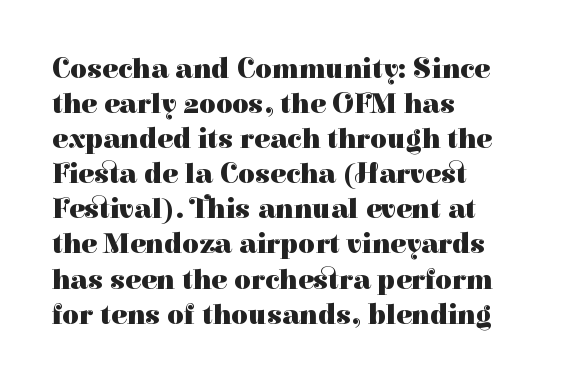
Q: Is the text bold? A: Yes.
Q: Is the text italic (slanted)? A: No, it is upright.
Q: Is the typeface a serif or a sans-serif typeface? A: Serif.
Q: Is the text underlined? A: No.
Q: How is the paragraph aligned? A: Left-aligned.
Q: Is the spacing between letters normal or unusually wide? A: Normal.
Q: Width (condensed, normal, or wide)? A: Normal.
Q: Stroke contrast? A: High.
Q: x-height? A: Medium.
Q: Monospaced? A: No.
